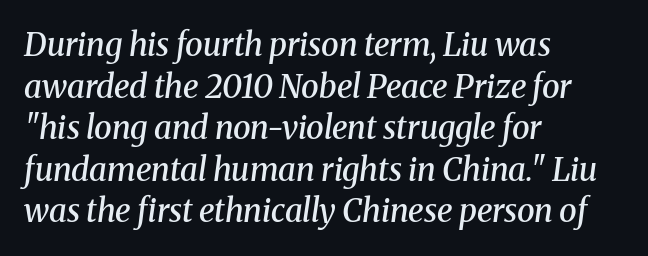
{"serif": "yes", "italic": "yes", "lean": "right", "slant_degrees": 8, "bold": "semi", "weight": "semibold", "width": "normal", "stroke_contrast": "medium", "x_height": "medium", "monospaced": "no", "underline": "no", "align": "left", "line_spacing": "normal", "line_spacing_ratio": 1.3, "letter_spacing": "normal", "letter_spacing_em": 0.0, "glyph_px": 32}
